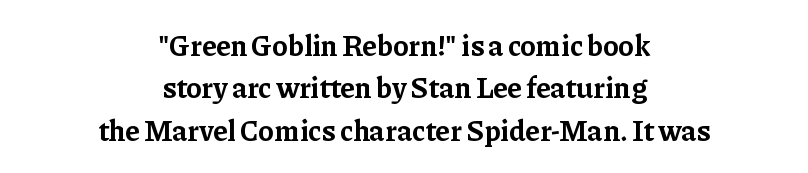
The space between consecutive lines is moderate. Where is the straight margin? There isn't one; the lines are centered. Rule under the text: the space is simply empty. Think of a printed novel: that variable character pitch is what you see here. Notice how thick the strokes are: this is what a full bold looks like.
